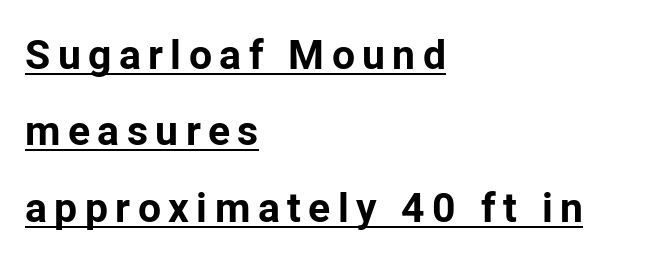
The sample has been set heavy, in full bold. In CSS terms this would be text-align: left. Compared with undecorated copy, this sample adds a rule below the words. Looks like regular typesetting: each glyph gets only the width it needs. Characters remain perfectly vertical along every line.
